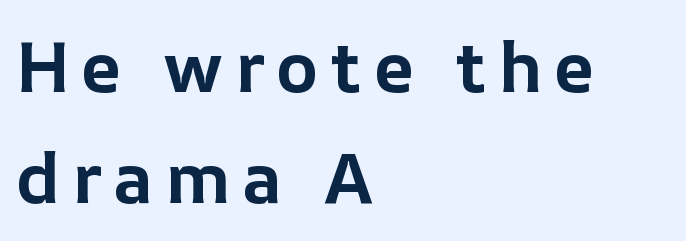
{"italic": "no", "bold": "yes", "weight": "bold", "width": "normal", "stroke_contrast": "low", "x_height": "medium", "monospaced": "no", "underline": "no", "align": "left", "line_spacing": "normal", "line_spacing_ratio": 1.56, "glyph_px": 71}
